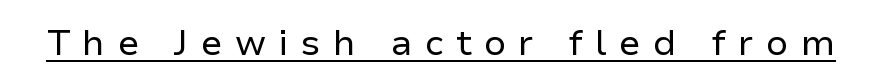
The face used here is rendered with a markedly widened letterfit. The typesetter has applied underlining to the passage shown. Each letter keeps its own natural width here, so spacing adapts to shape. No feet cap the strokes, marking this as sans-serif type. Stems and bowls with no extra thickness — not bold.
